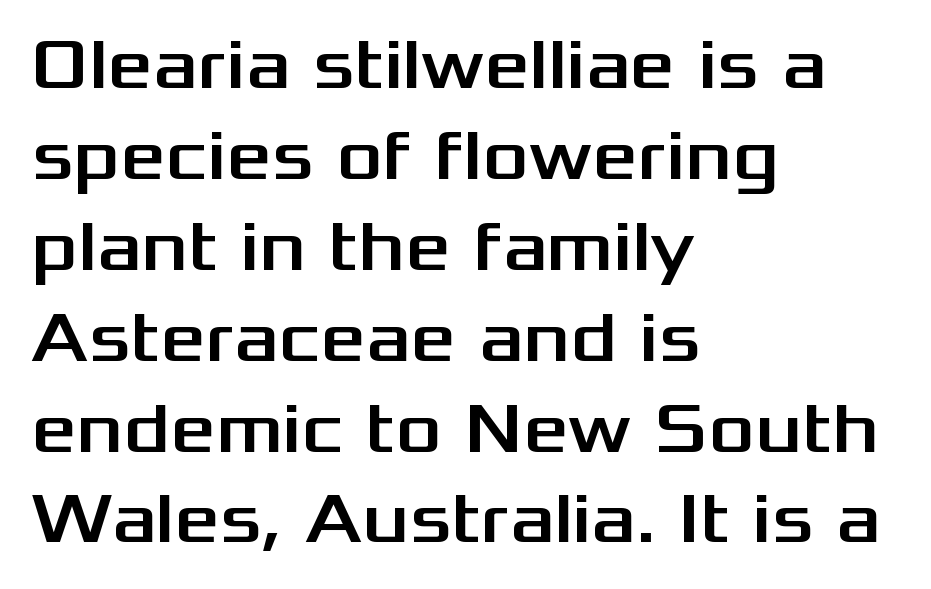
Observe the ordinary spacing: letters are neighbours, not strangers. Letters rest on an invisible, unmarked baseline. Vertical strokes here are truly vertical. Horizontally, the lines are justified to the leading edge only. Proportional: the letters do not fall into vertical columns. The passage shown is typeset with a sans-serif family.
